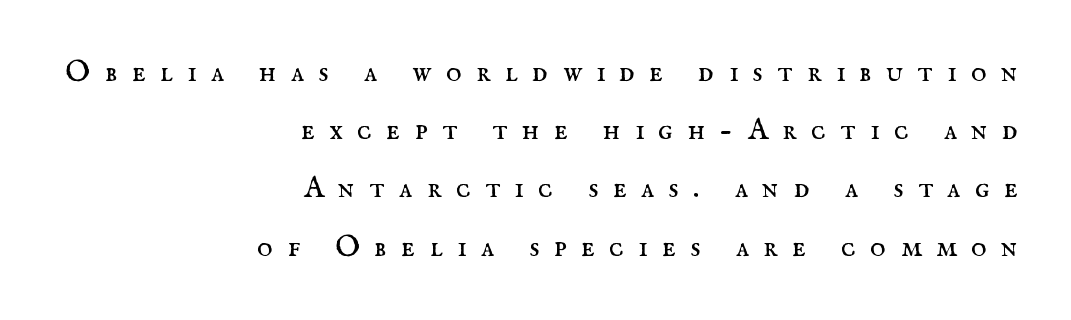
Loosely led — the rows are spread out. The designer went with a serif here, giving each stem small feet. Summary of weight: not heavy and not bold. These lines are rendered in a variable-pitch font. Rule under the text: the space is simply empty. How are the letters spaced? Widely, with obvious added tracking.
